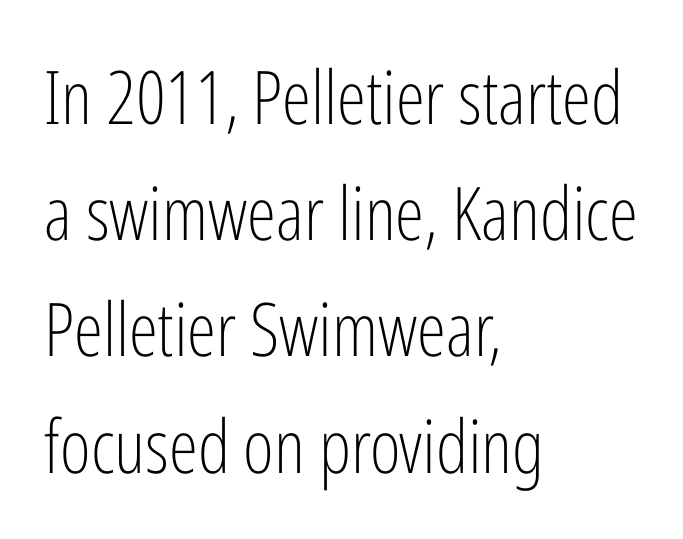
The image shows 74 px light, condensed sans-serif type, upright; set left-aligned, normal line spacing (1.57x), normal letter spacing, not underlined; low stroke contrast and a medium x-height.
